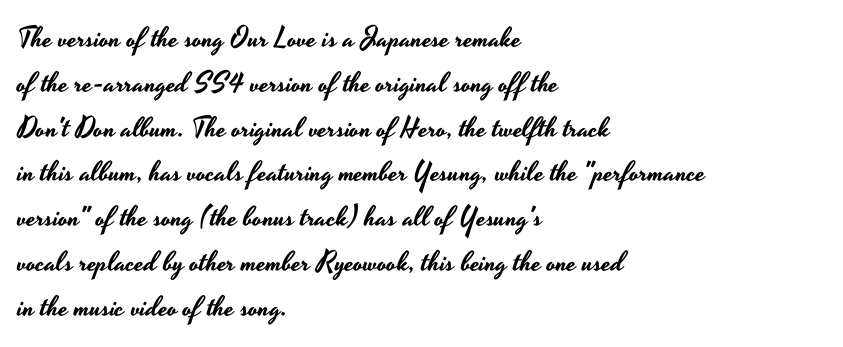
The leading is moderate, giving the passage an even texture. The foot of each line stays bare and open. All the whitespace from short lines collects on the right. What stands out about the letter spacing? Nothing — it is the standard amount. This sample uses a sans-serif face.
